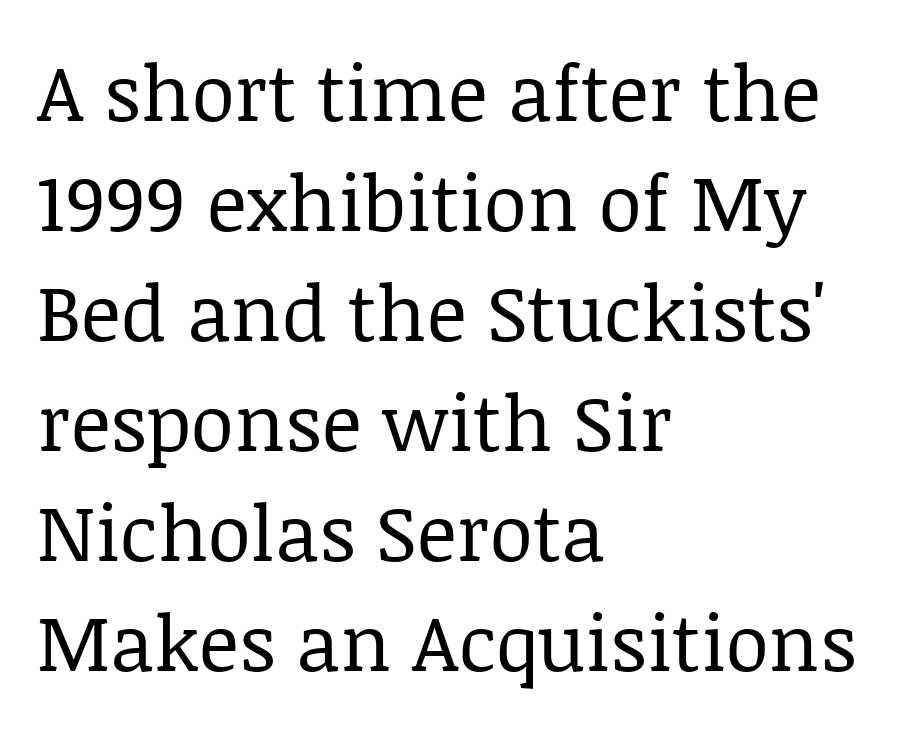
The font sits on the lighter half of the weight spectrum, regular included. This is the regular roman posture of the typeface. In terms of letterform style, serifs are clearly present. The passage shown is not underscored anywhere. The letters advance in unequal steps, a hallmark of proportional type. Is the letter spacing exaggerated? No — it looks like the ordinary default.
